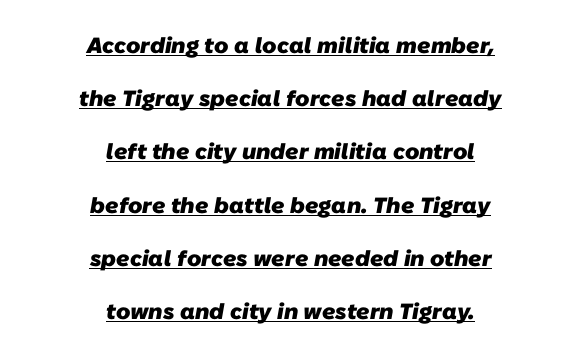
{"bold": "yes", "underline": "yes", "align": "center", "line_spacing": "loose", "line_spacing_ratio": 2.42, "letter_spacing": "normal", "letter_spacing_em": 0.0, "glyph_px": 22}
